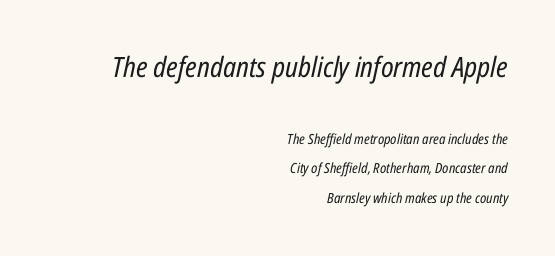
Q: Is the text bold? A: No.
Q: Is the text italic (slanted)? A: Yes, it leans right by about 12 degrees.
Q: Is the text underlined? A: No.
Q: How is the paragraph aligned? A: Right-aligned.
Q: Is the spacing between letters normal or unusually wide? A: Normal.
Q: Is the spacing between lines tight, normal or loose? A: Loose.
Q: Which block of text is set in a larger size, the first (top) or the second (bottom)? A: The first (top) one.
Q: Width (condensed, normal, or wide)? A: Condensed.
Q: Stroke contrast? A: Low.
Q: x-height? A: Medium.
Q: Monospaced? A: No.
